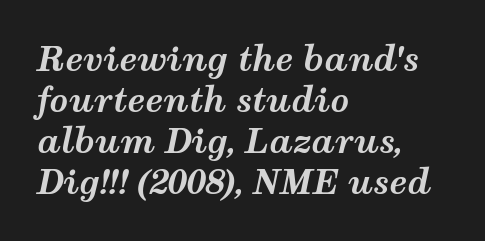
{"italic": "yes", "lean": "right", "slant_degrees": 12, "bold": "yes", "weight": "bold", "width": "wide", "stroke_contrast": "medium", "x_height": "medium", "monospaced": "no", "underline": "no", "align": "left", "line_spacing_ratio": 1.24, "letter_spacing": "normal", "letter_spacing_em": 0.0, "glyph_px": 33}
